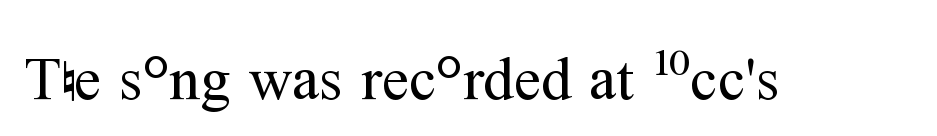
Q: Is the text bold? A: No.
Q: Is the text italic (slanted)? A: No, it is upright.
Q: Is the typeface a serif or a sans-serif typeface? A: Serif.
Q: Is the text underlined? A: No.
Q: Is the spacing between letters normal or unusually wide? A: Normal.
Q: Width (condensed, normal, or wide)? A: Normal.
Q: Stroke contrast? A: Medium.
Q: x-height? A: Medium.
Q: Monospaced? A: No.
